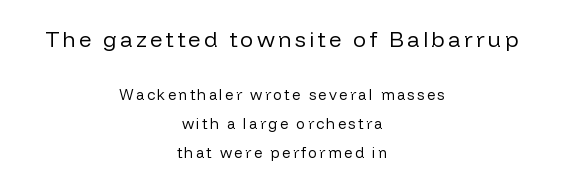
Q: Is the text bold? A: No.
Q: Is the text italic (slanted)? A: No, it is upright.
Q: Is the text underlined? A: No.
Q: How is the paragraph aligned? A: Centered.
Q: Is the spacing between lines tight, normal or loose? A: Loose.
Q: Which block of text is set in a larger size, the first (top) or the second (bottom)? A: The first (top) one.
